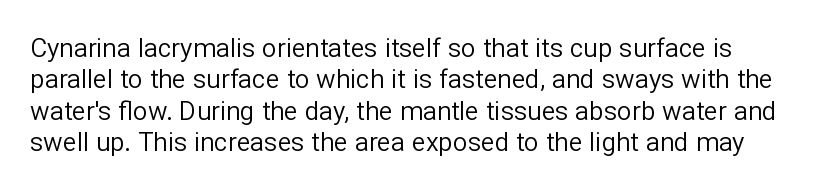
Q: Is the text bold? A: No.
Q: Is the text italic (slanted)? A: No, it is upright.
Q: Is the text underlined? A: No.
Q: Is the spacing between letters normal or unusually wide? A: Normal.
